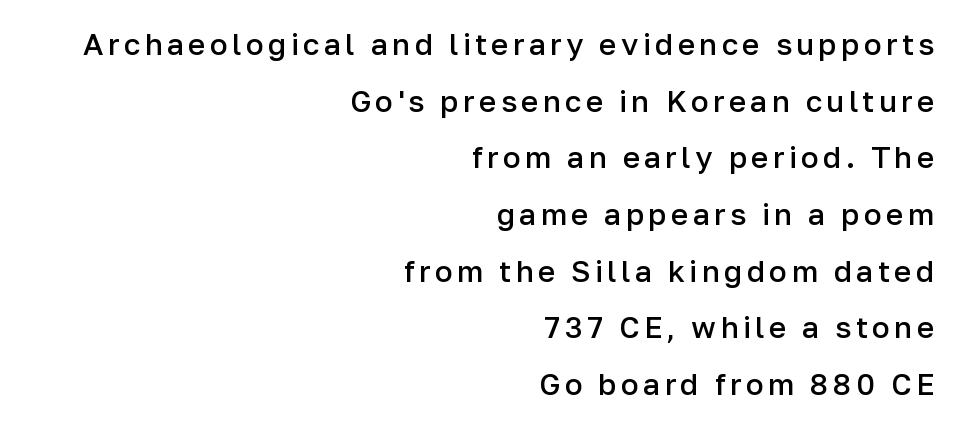
{"serif": "no", "italic": "no", "bold": "semi", "weight": "semibold", "width": "normal", "stroke_contrast": "low", "x_height": "medium", "monospaced": "no", "underline": "no", "align": "right", "line_spacing_ratio": 1.89, "glyph_px": 30}
